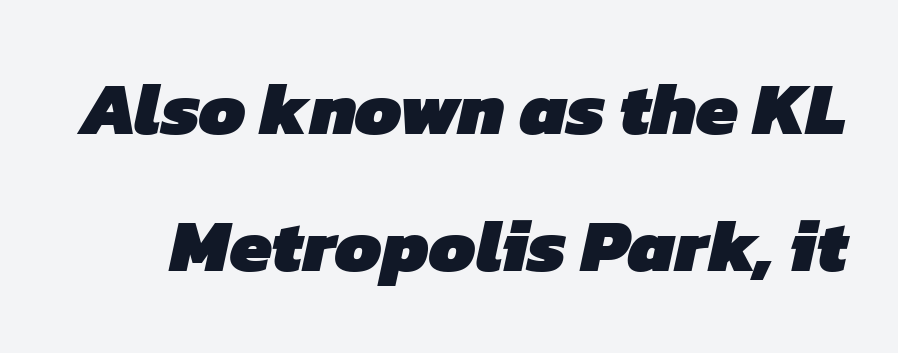
Compared with typical body copy, the letter spacing here is the same. Nothing sits at the stroke ends, so this counts as sans-serif. The characters look thick and weighty, a clear bold. Think of a printed novel: that variable character pitch is what you see here.
